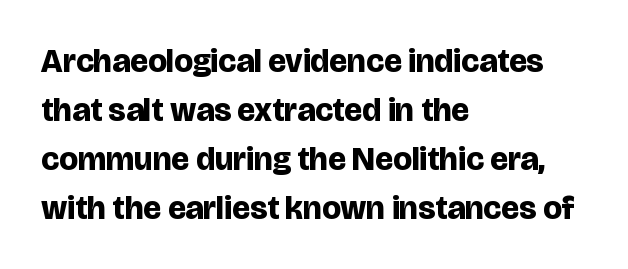
The image shows 33 px bold sans-serif type, upright; set left-aligned, normal line spacing (1.48x), normal letter spacing, not underlined; low stroke contrast and a large x-height.
